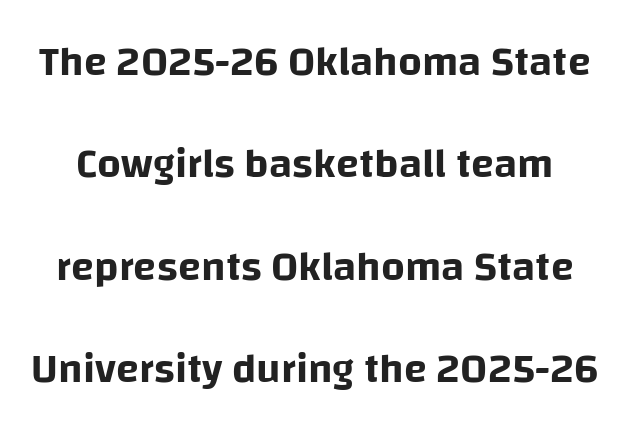
Q: Is the text italic (slanted)? A: No, it is upright.
Q: Is the typeface a serif or a sans-serif typeface? A: Sans-serif.
Q: Is the text underlined? A: No.
Q: Is the spacing between letters normal or unusually wide? A: Normal.
Q: Is the spacing between lines tight, normal or loose? A: Loose.
Q: Width (condensed, normal, or wide)? A: Normal.
Q: Stroke contrast? A: Low.
Q: x-height? A: Large.
Q: Monospaced? A: No.
